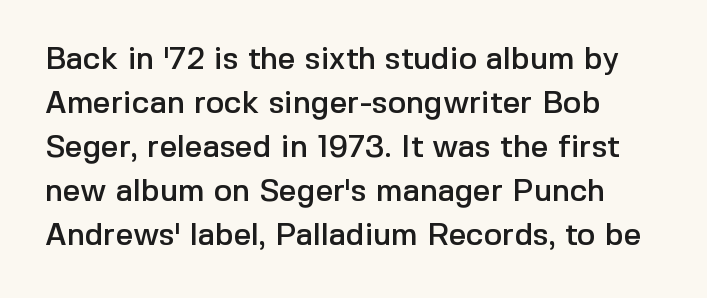
The image shows 31 px sans-serif type, upright; set left-aligned, normal line spacing (1.42x), normal letter spacing, not underlined; a medium x-height.
